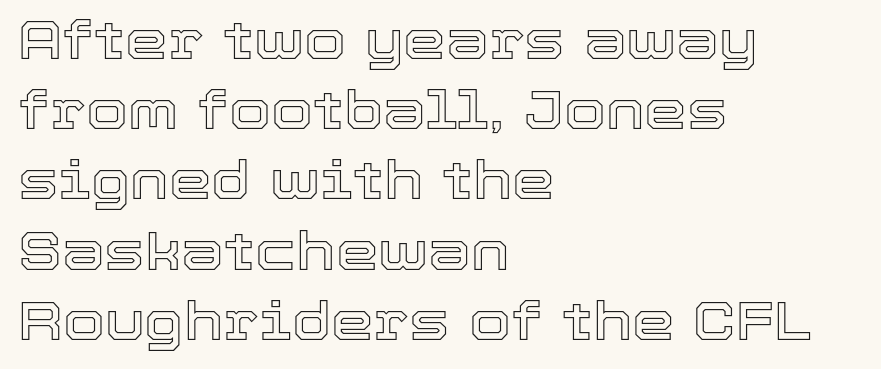
Note the varied advance widths — an 'i' is clearly narrower than an 'm'. Line spacing here is normal. The face used here is rendered with its standard letterfit. Which margin do the lines hug? The left one — the right edge is uneven. Beneath every word, the page is bare.
